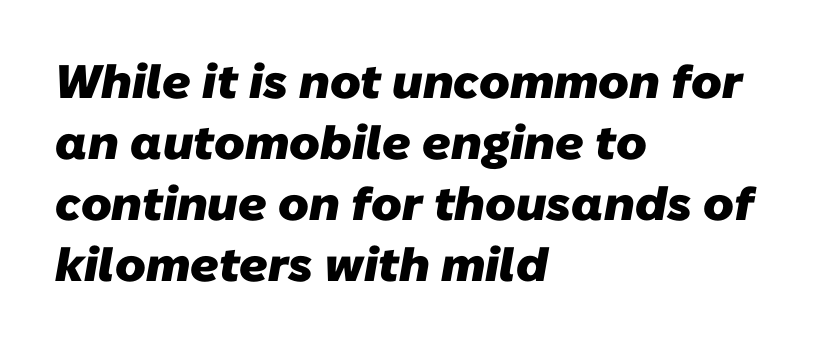
{"serif": "no", "bold": "yes", "weight": "heavy", "width": "normal", "stroke_contrast": "low", "x_height": "medium", "monospaced": "no", "underline": "no", "align": "left", "line_spacing": "normal", "line_spacing_ratio": 1.3, "letter_spacing": "normal", "letter_spacing_em": 0.0, "glyph_px": 47}
